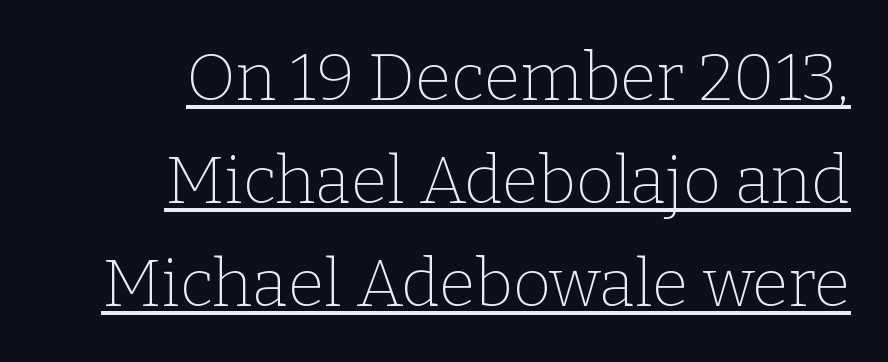
{"serif": "yes", "italic": "no", "bold": "no", "weight": "thin", "width": "normal", "stroke_contrast": "low", "x_height": "medium", "monospaced": "no", "underline": "yes", "align": "right", "line_spacing": "normal", "line_spacing_ratio": 1.56, "letter_spacing": "normal", "letter_spacing_em": 0.0, "glyph_px": 66}
